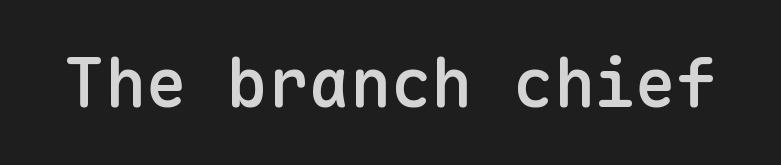
Q: Is the text bold? A: Semi-bold.
Q: Is the text italic (slanted)? A: No, it is upright.
Q: Is the typeface a serif or a sans-serif typeface? A: Sans-serif.
Q: Is the text underlined? A: No.
Q: Is the spacing between letters normal or unusually wide? A: Normal.
Q: Width (condensed, normal, or wide)? A: Normal.
Q: Stroke contrast? A: Low.
Q: x-height? A: Medium.
Q: Monospaced? A: Yes.
